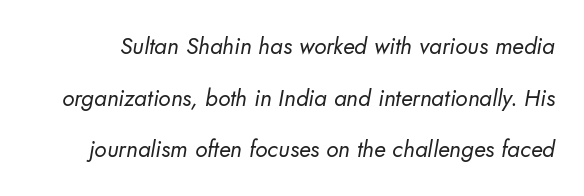
How are the letters spaced? Ordinarily, with no added tracking. Only glyphs here, with clear space below each row. Letters have the restrained weight of plain body copy at most. The lines are spread far apart with generous leading.
